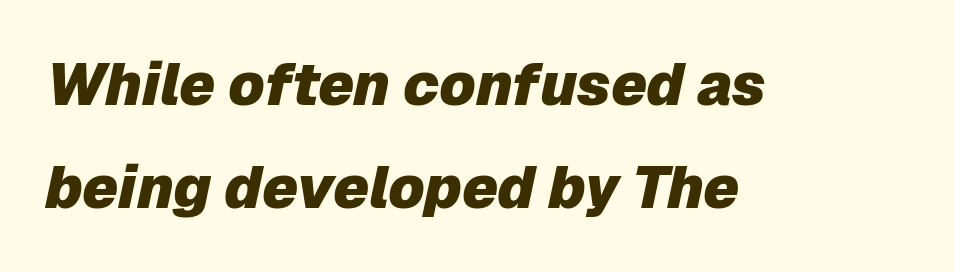
The image shows 59 px heavy type, italic (leaning right); set left-aligned, line spacing 1.75x, normal letter spacing, not underlined; low stroke contrast and a medium x-height.
